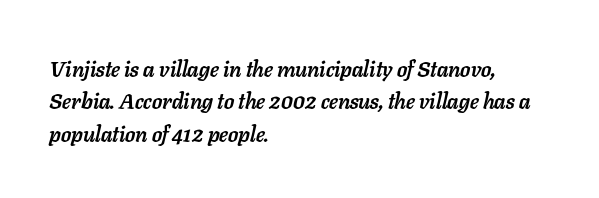
{"italic": "yes", "lean": "right", "slant_degrees": 11, "bold": "yes", "underline": "no", "align": "left", "line_spacing": "normal", "line_spacing_ratio": 1.47, "letter_spacing": "normal", "letter_spacing_em": 0.0, "glyph_px": 22}
